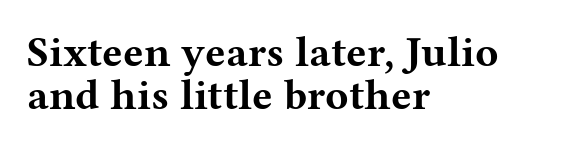
The image shows 43 px bold, wide serif type, upright; set left-aligned, tight line spacing (1.0x), normal letter spacing, not underlined; medium stroke contrast and a medium x-height.
